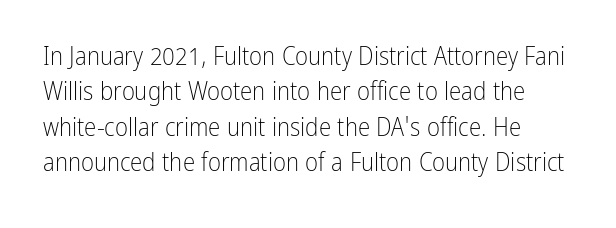
The image shows 25 px text type, upright; set normal line spacing (1.42x), normal letter spacing, not underlined.
